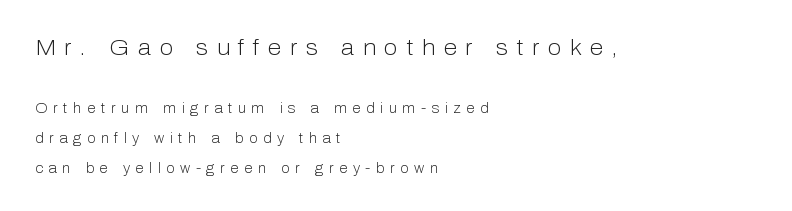
Q: Is the text bold? A: No.
Q: Is the text italic (slanted)? A: No, it is upright.
Q: Is the text underlined? A: No.
Q: How is the paragraph aligned? A: Left-aligned.
Q: Is the spacing between letters normal or unusually wide? A: Unusually wide.
Q: Is the spacing between lines tight, normal or loose? A: Loose.
Q: Which block of text is set in a larger size, the first (top) or the second (bottom)? A: The first (top) one.
